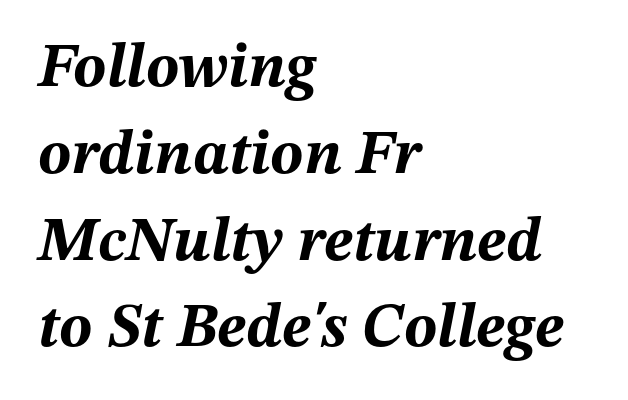
The sample has been set heavy, in full bold. Proportional: the letters do not fall into vertical columns. Spacing between characters is what you'd get straight out of the box. The rendering anchors every line to the left-hand side.
